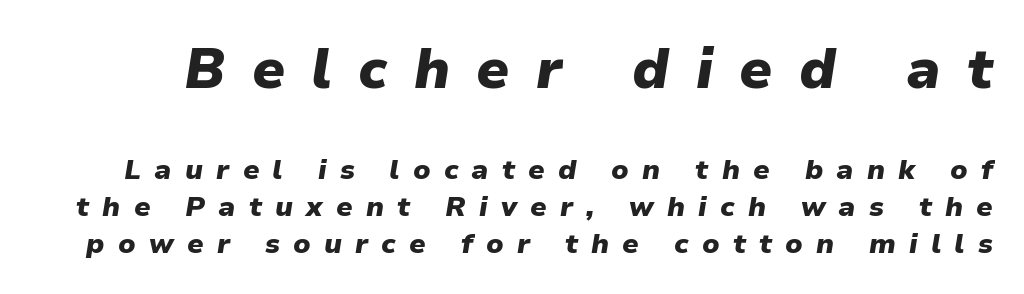
This sample has the flowing, uneven cadence of proportional lettering. The rendering shrinks the type as you move from the upper chunk to the lower. The whole block is typeset with a tilt. Horizontal bands of white between lines are of average thickness. Observe the wide spacing: letters keep a clear distance from each other. The words here are not underlined.
